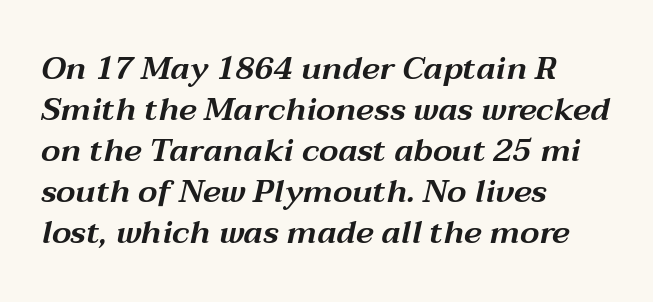
The image shows 32 px wide type, italic (leaning right); set left-aligned, normal line spacing (1.28x), normal letter spacing, not underlined; medium stroke contrast and a medium x-height.
